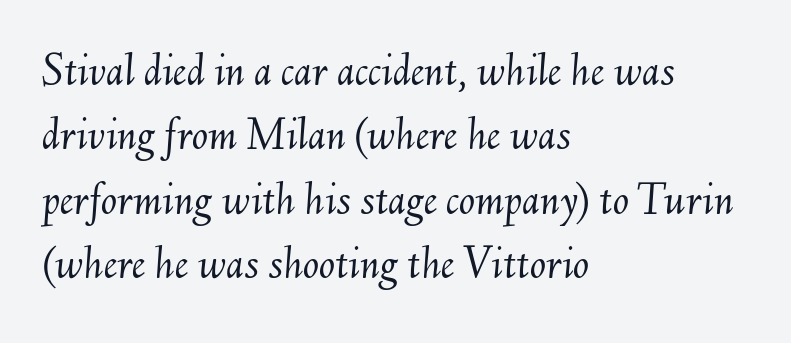
Do the characters align in a grid? No, the font is proportional. These glyphs show unthickened strokes, regular width or finer. Alignment: flush left. The specimen omits any rule beneath the text block's lines. What's the leading like? Ordinary, nothing unusual.
